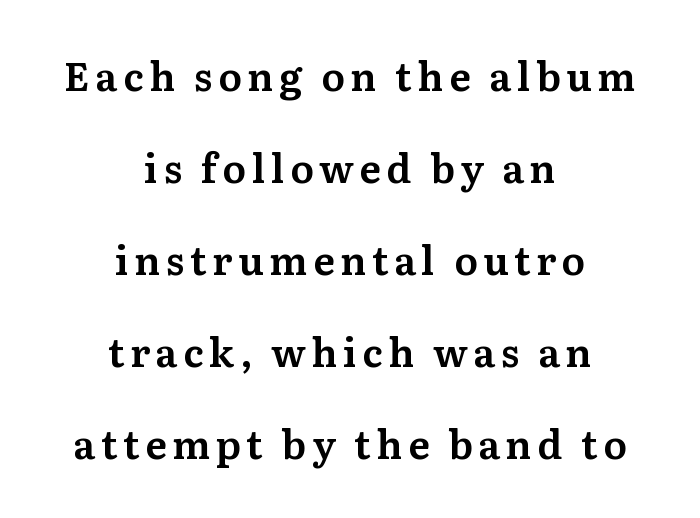
Q: Is the text italic (slanted)? A: No, it is upright.
Q: Is the typeface a serif or a sans-serif typeface? A: Serif.
Q: Is the text underlined? A: No.
Q: How is the paragraph aligned? A: Centered.
Q: Is the spacing between lines tight, normal or loose? A: Loose.
Q: Width (condensed, normal, or wide)? A: Normal.
Q: Stroke contrast? A: Medium.
Q: x-height? A: Medium.
Q: Monospaced? A: No.
